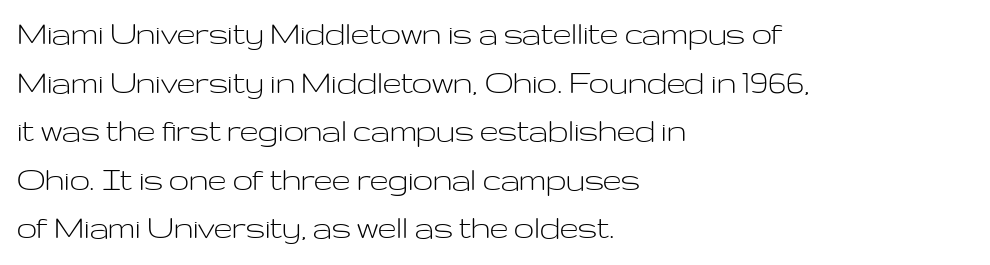
Every stem runs plumb, perpendicular to the baseline. Note the varied advance widths — an 'i' is clearly narrower than an 'm'. The typeface has the unassuming heft of standard copy or less. A clean baseline with only descenders dipping below it. Regular leading. Casual observation: everything's shoved over to the left.
